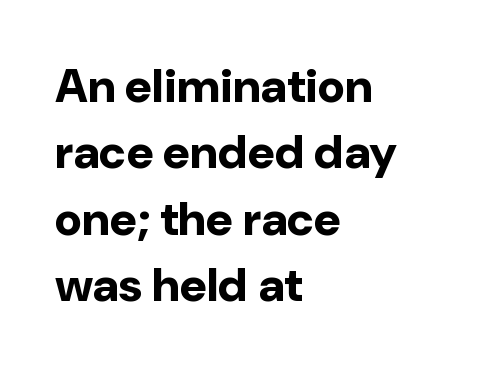
{"serif": "no", "italic": "no", "bold": "yes", "weight": "bold", "width": "normal", "stroke_contrast": "low", "x_height": "medium", "monospaced": "no", "underline": "no", "align": "left", "line_spacing": "normal", "line_spacing_ratio": 1.41, "letter_spacing": "normal", "letter_spacing_em": 0.0, "glyph_px": 47}
